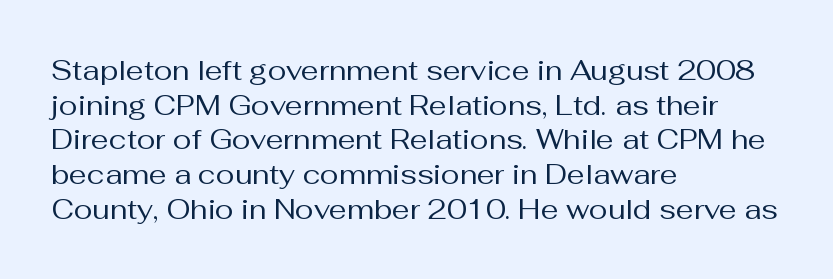
{"serif": "no", "italic": "no", "bold": "no", "weight": "regular", "width": "normal", "stroke_contrast": "medium", "x_height": "medium", "monospaced": "no", "underline": "no", "align": "left", "line_spacing_ratio": 1.24, "letter_spacing": "normal", "letter_spacing_em": 0.0, "glyph_px": 28}
